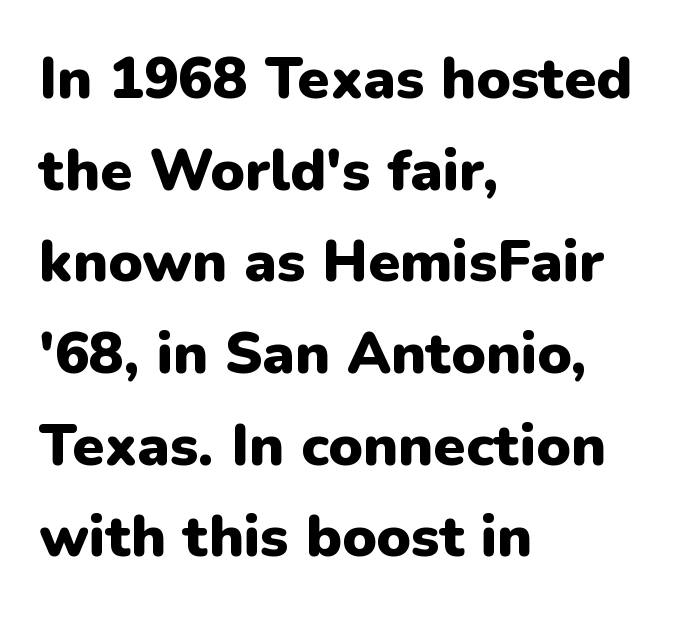
This block has exactly the height ordinary leading produces. Quick note: not italic, upright. The rendering uses natural spacing where letterforms have individual widths. Letterform terminals end flat and unadorned throughout the passage. Standard letterfit; no display-style spreading of the glyphs.
